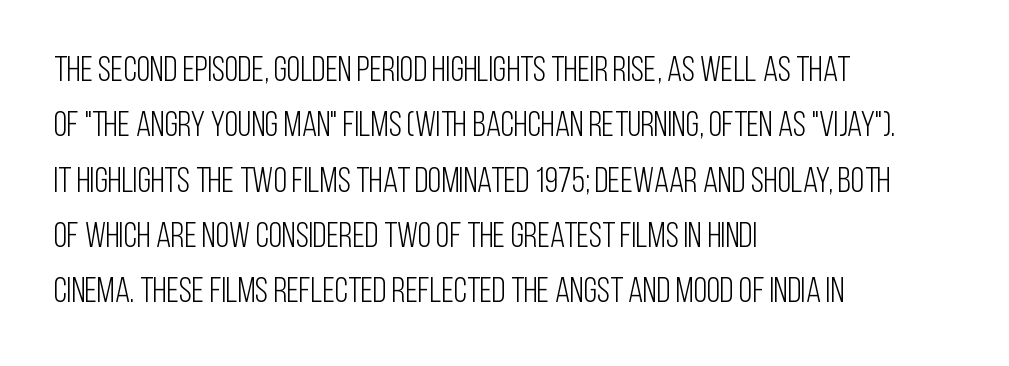
Think of a printed novel: that variable character pitch is what you see here. Every character sits straight up, as roman type does. Typeset ragged right — the left edge is the straight one. Caption: standard tracking, unaltered.
